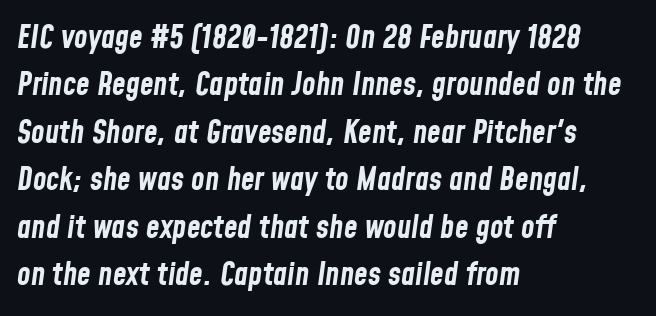
{"italic": "yes", "lean": "right", "slant_degrees": 8, "bold": "yes", "weight": "bold", "width": "condensed", "stroke_contrast": "low", "x_height": "medium", "monospaced": "no", "underline": "no", "align": "left", "line_spacing": "normal", "line_spacing_ratio": 1.53, "letter_spacing": "normal", "letter_spacing_em": 0.0, "glyph_px": 31}
